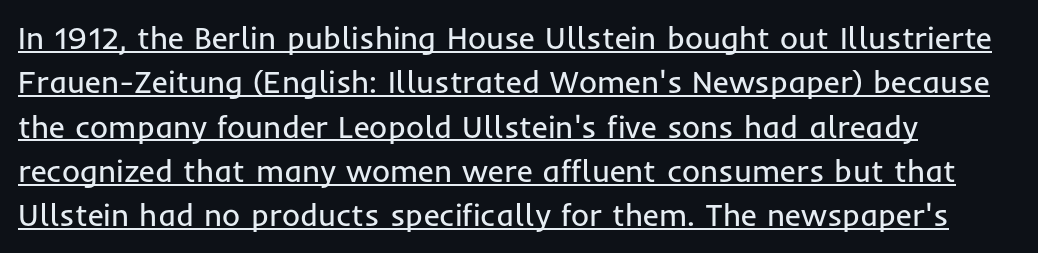
Q: Is the text bold? A: No.
Q: Is the text italic (slanted)? A: No, it is upright.
Q: Is the typeface a serif or a sans-serif typeface? A: Sans-serif.
Q: Is the text underlined? A: Yes.
Q: How is the paragraph aligned? A: Left-aligned.
Q: Is the spacing between letters normal or unusually wide? A: Normal.
Q: Is the spacing between lines tight, normal or loose? A: Normal.
Q: Width (condensed, normal, or wide)? A: Normal.
Q: Stroke contrast? A: Low.
Q: x-height? A: Medium.
Q: Monospaced? A: No.
